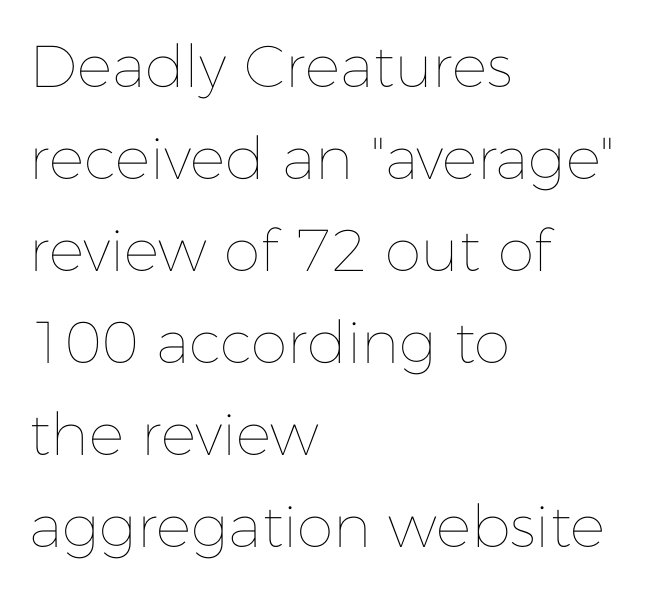
{"italic": "no", "bold": "no", "weight": "thin", "width": "normal", "stroke_contrast": "low", "x_height": "medium", "monospaced": "no", "underline": "no", "align": "left", "line_spacing": "normal", "line_spacing_ratio": 1.56, "letter_spacing": "normal", "letter_spacing_em": 0.0, "glyph_px": 59}
